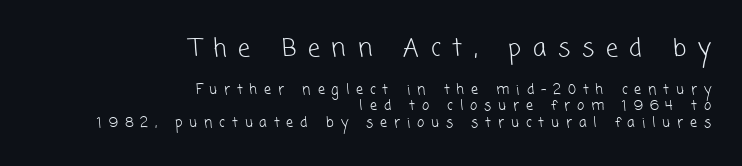
The image shows 24 px text type; set right-aligned, line spacing 1.19x, unusually wide letter spacing (+0.49 em), not underlined; the first (top) block is 1.71x larger.
